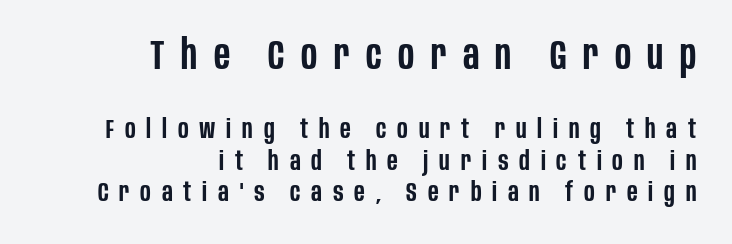
{"serif": "no", "italic": "no", "bold": "semi", "weight": "semibold", "width": "condensed", "stroke_contrast": "low", "x_height": "large", "monospaced": "no", "underline": "no", "align": "right", "line_spacing_ratio": 1.16, "letter_spacing": "wide", "letter_spacing_em": 0.4, "larger_block": "first", "size_ratio": 1.52, "glyph_px": 41}
